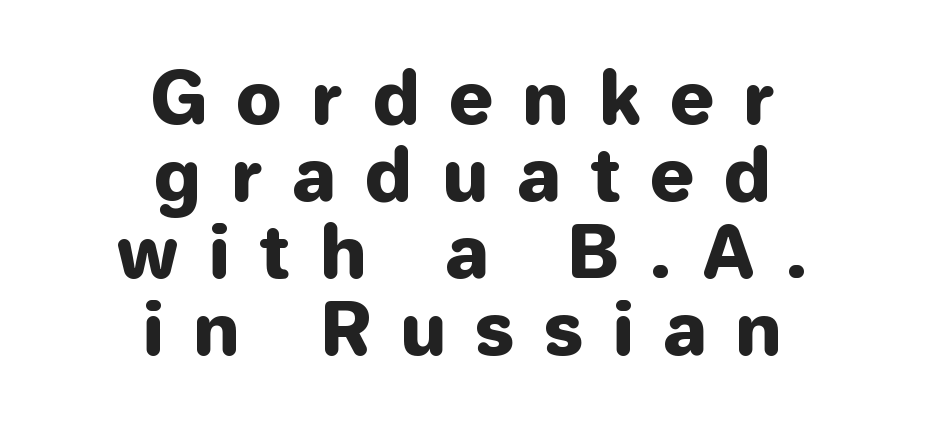
{"serif": "no", "italic": "no", "width": "normal", "stroke_contrast": "low", "x_height": "medium", "monospaced": "no", "underline": "no", "align": "center", "line_spacing": "tight", "line_spacing_ratio": 1.07, "letter_spacing": "wide", "letter_spacing_em": 0.43, "glyph_px": 72}
